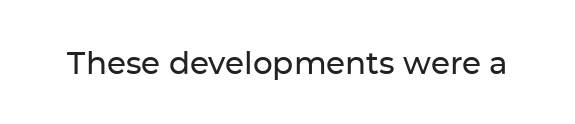
{"serif": "no", "italic": "no", "width": "normal", "stroke_contrast": "low", "x_height": "medium", "monospaced": "no", "underline": "no", "letter_spacing": "normal", "letter_spacing_em": 0.0, "glyph_px": 31}
